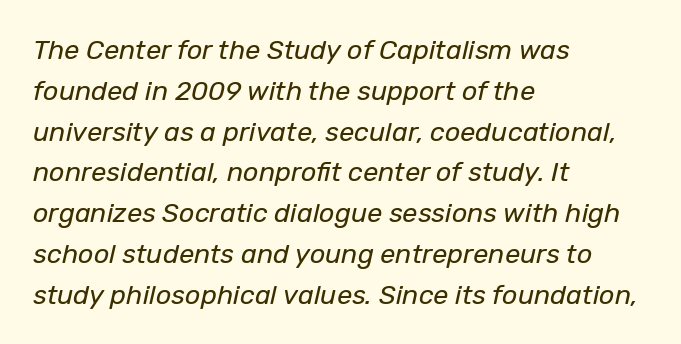
Q: Is the text bold? A: No.
Q: Is the text italic (slanted)? A: Yes, it leans right by about 12 degrees.
Q: Is the text underlined? A: No.
Q: How is the paragraph aligned? A: Left-aligned.
Q: Is the spacing between letters normal or unusually wide? A: Normal.
Q: Is the spacing between lines tight, normal or loose? A: Normal.
